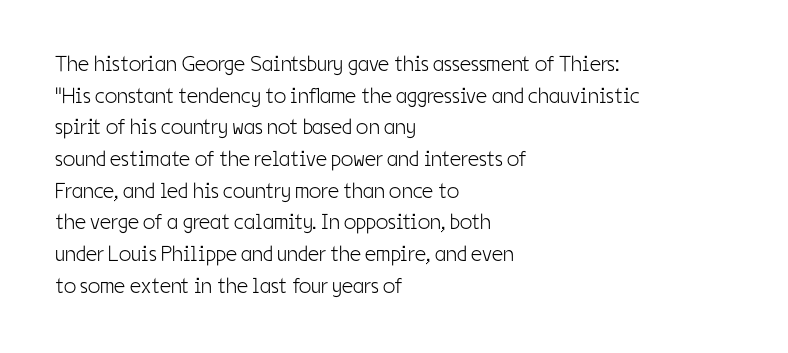
The image shows 22 px text type, upright; set left-aligned, normal line spacing (1.44x), normal letter spacing, not underlined.
